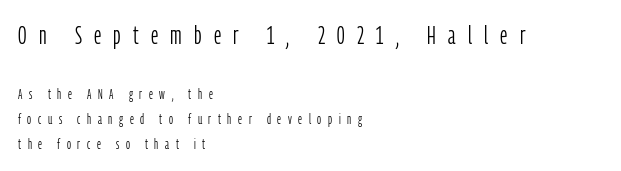
The image shows 26 px text type, upright; set left-aligned, line spacing 1.78x, unusually wide letter spacing (+0.47 em), not underlined; the first (top) block is 1.86x larger.
